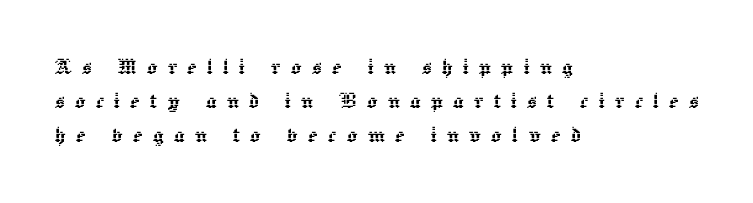
The image shows 26 px text type, upright; set left-aligned, normal line spacing (1.3x), unusually wide letter spacing (+0.38 em), not underlined.
